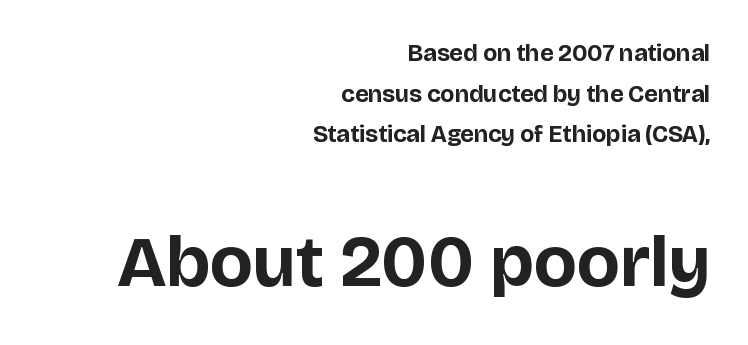
{"serif": "no", "italic": "no", "bold": "yes", "weight": "bold", "width": "normal", "stroke_contrast": "low", "x_height": "large", "monospaced": "no", "underline": "no", "align": "right", "line_spacing": "normal", "line_spacing_ratio": 1.69, "letter_spacing": "normal", "letter_spacing_em": 0.0, "larger_block": "second", "size_ratio": 3.04, "glyph_px": 73}
